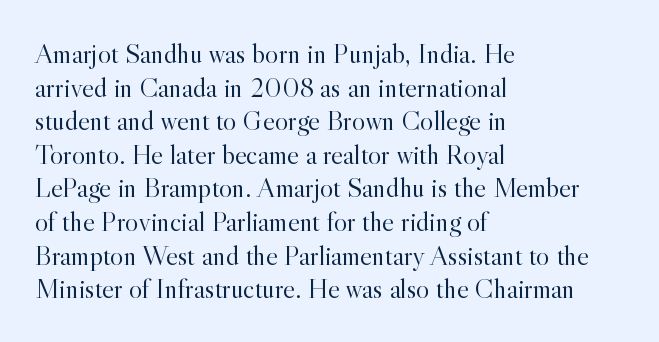
Q: Is the text bold? A: No.
Q: Is the text italic (slanted)? A: No, it is upright.
Q: Is the typeface a serif or a sans-serif typeface? A: Serif.
Q: Is the text underlined? A: No.
Q: How is the paragraph aligned? A: Left-aligned.
Q: Is the spacing between letters normal or unusually wide? A: Normal.
Q: Width (condensed, normal, or wide)? A: Normal.
Q: x-height? A: Small.
Q: Monospaced? A: No.
